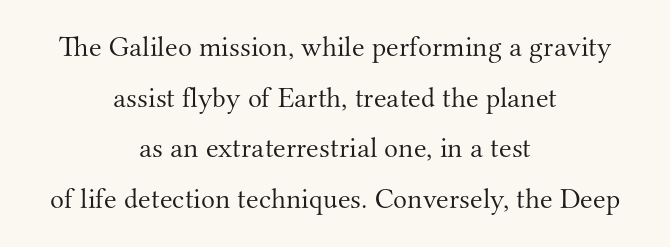
A student would call this center alignment; a typographer would say set centered. Caption: standard tracking, unaltered. This rendering features lettering with no underline. The font family rendered here belongs to the serif group.
